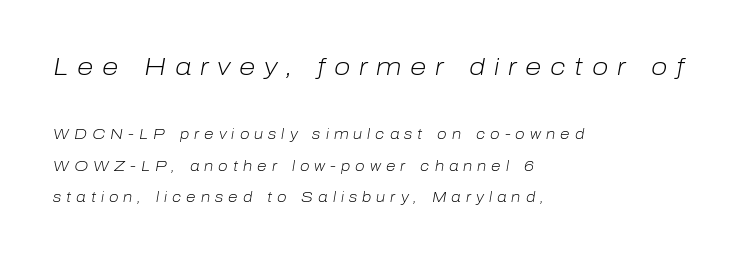
Q: Is the text bold? A: No.
Q: Is the text italic (slanted)? A: Yes, it leans right by about 10 degrees.
Q: Is the text underlined? A: No.
Q: How is the paragraph aligned? A: Left-aligned.
Q: Is the spacing between letters normal or unusually wide? A: Unusually wide.
Q: Is the spacing between lines tight, normal or loose? A: Loose.
Q: Which block of text is set in a larger size, the first (top) or the second (bottom)? A: The first (top) one.
